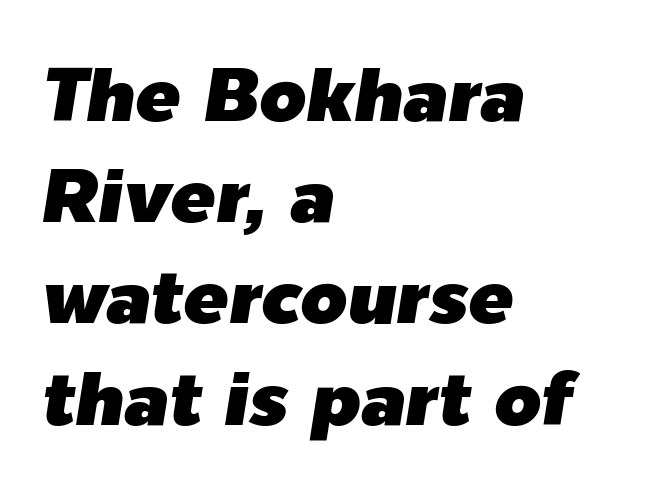
All the whitespace from short lines collects on the right. Would a proofreader flag this as italicized? Yes. The tracking reads as untouched default to a designer's eye. This sample keeps an unexceptional amount of space between lines. This rendering features lettering with no underline. Varying glyph widths throughout — classic text-font behaviour.
